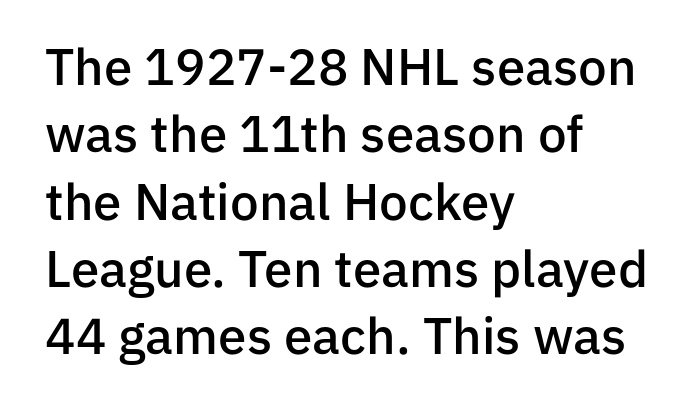
Note the varied advance widths — an 'i' is clearly narrower than an 'm'. Between one letter and the next there's only the usual sliver of space. I'd call this a sans setting — the letters go barefoot. The foot of each line stays bare and open.
